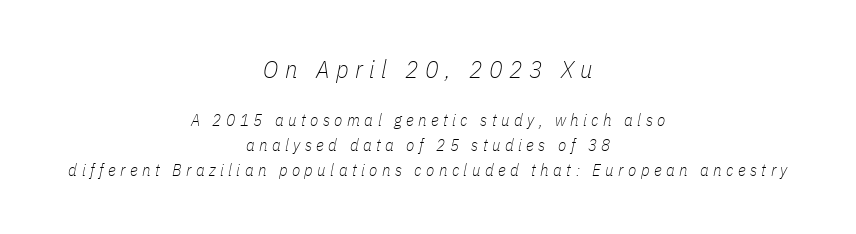
Q: Is the text bold? A: No.
Q: Is the text italic (slanted)? A: Yes, it leans right by about 11 degrees.
Q: Is the text underlined? A: No.
Q: How is the paragraph aligned? A: Centered.
Q: Is the spacing between letters normal or unusually wide? A: Unusually wide.
Q: Is the spacing between lines tight, normal or loose? A: Normal.
Q: Which block of text is set in a larger size, the first (top) or the second (bottom)? A: The first (top) one.
